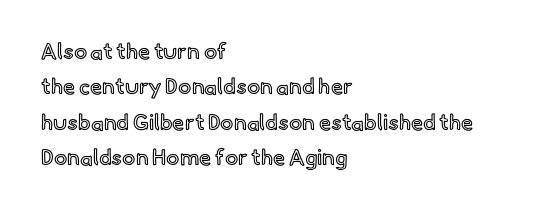
Q: Is the text italic (slanted)? A: No, it is upright.
Q: Is the text underlined? A: No.
Q: How is the paragraph aligned? A: Left-aligned.
Q: Is the spacing between letters normal or unusually wide? A: Normal.
Q: Is the spacing between lines tight, normal or loose? A: Normal.
